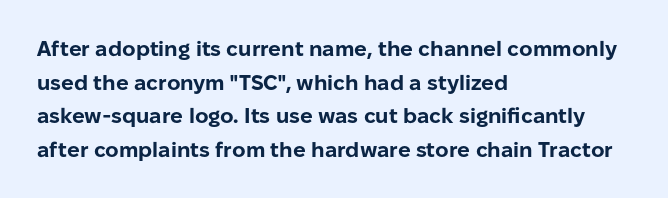
Q: Is the text bold? A: Yes.
Q: Is the text italic (slanted)? A: No, it is upright.
Q: Is the text underlined? A: No.
Q: How is the paragraph aligned? A: Left-aligned.
Q: Is the spacing between letters normal or unusually wide? A: Normal.
Q: Is the spacing between lines tight, normal or loose? A: Normal.
